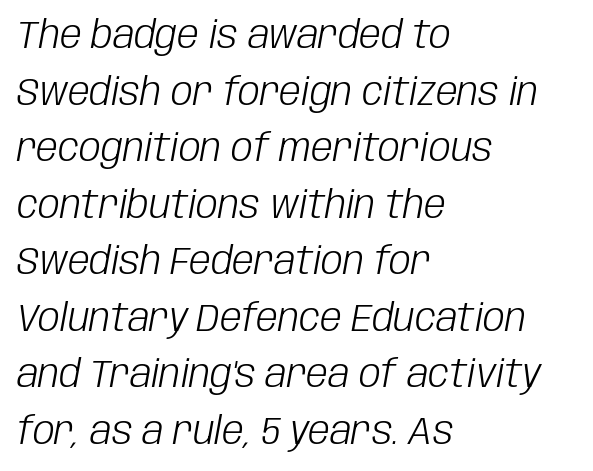
Q: Is the text bold? A: No.
Q: Is the text italic (slanted)? A: Yes, it leans right by about 10 degrees.
Q: Is the text underlined? A: No.
Q: How is the paragraph aligned? A: Left-aligned.
Q: Is the spacing between letters normal or unusually wide? A: Normal.
Q: Is the spacing between lines tight, normal or loose? A: Normal.
Q: Width (condensed, normal, or wide)? A: Condensed.
Q: Stroke contrast? A: Low.
Q: x-height? A: Large.
Q: Monospaced? A: No.
